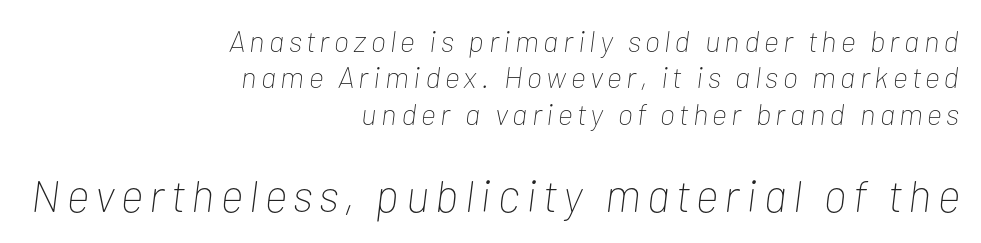
If you drew a line through each stem, it would be angled. Nobody drew a line under any word here. These lines are rendered in a variable-pitch font. Reading down the block, your eye finds every line finishing at a fixed right position.
